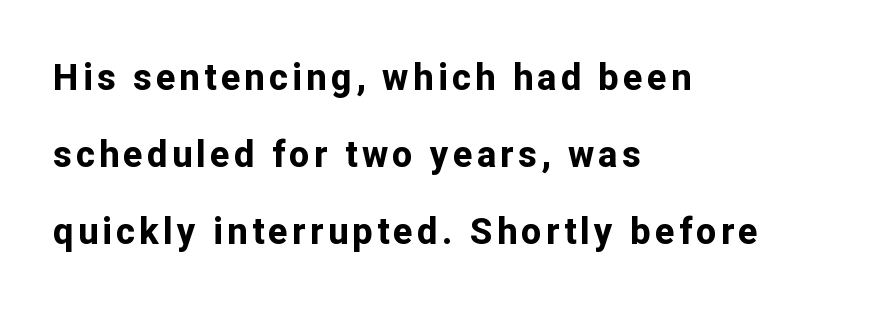
Q: Is the text bold? A: Yes.
Q: Is the text italic (slanted)? A: No, it is upright.
Q: Is the typeface a serif or a sans-serif typeface? A: Sans-serif.
Q: Is the text underlined? A: No.
Q: How is the paragraph aligned? A: Left-aligned.
Q: Is the spacing between lines tight, normal or loose? A: Loose.
Q: Width (condensed, normal, or wide)? A: Normal.
Q: Stroke contrast? A: Low.
Q: x-height? A: Medium.
Q: Monospaced? A: No.
